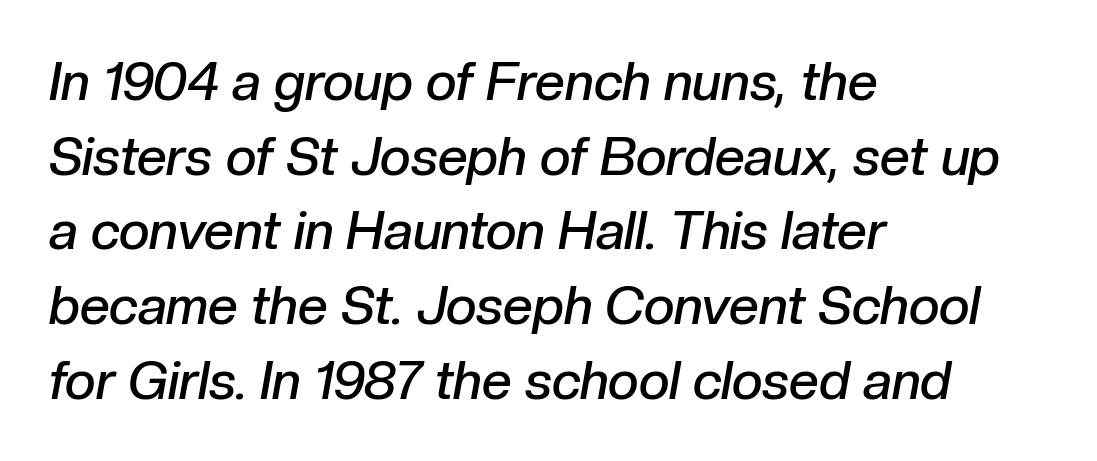
The image shows 53 px semibold type, italic (leaning right); set left-aligned, normal line spacing (1.41x), normal letter spacing, not underlined; low stroke contrast and a medium x-height.
